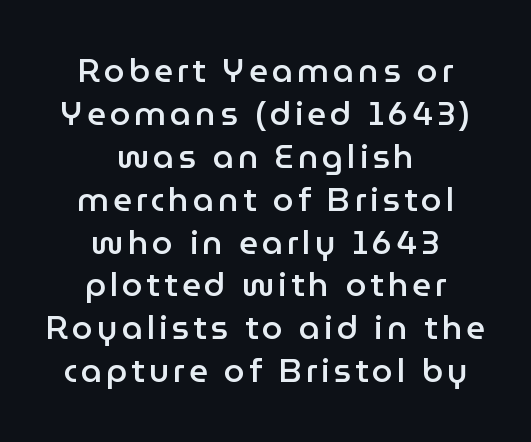
{"serif": "no", "italic": "no", "bold": "semi", "weight": "semibold", "width": "normal", "stroke_contrast": "low", "x_height": "medium", "monospaced": "no", "underline": "no", "align": "center", "line_spacing": "normal", "line_spacing_ratio": 1.3, "glyph_px": 33}
